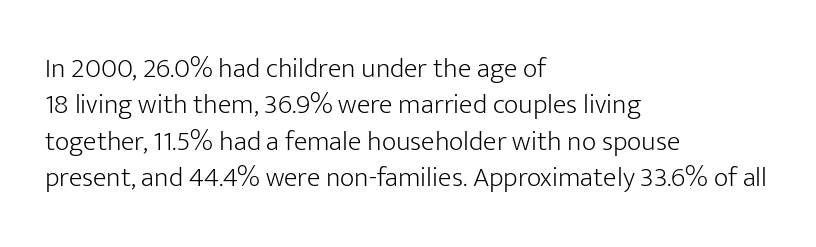
Q: Is the text bold? A: No.
Q: Is the text italic (slanted)? A: No, it is upright.
Q: Is the typeface a serif or a sans-serif typeface? A: Sans-serif.
Q: Is the text underlined? A: No.
Q: How is the paragraph aligned? A: Left-aligned.
Q: Is the spacing between letters normal or unusually wide? A: Normal.
Q: Is the spacing between lines tight, normal or loose? A: Normal.
Q: Width (condensed, normal, or wide)? A: Normal.
Q: Stroke contrast? A: Low.
Q: x-height? A: Medium.
Q: Monospaced? A: No.
